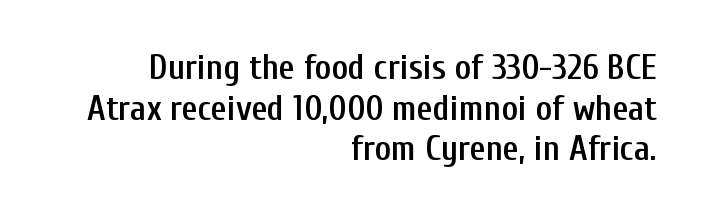
Q: Is the text bold? A: Semi-bold.
Q: Is the text italic (slanted)? A: No, it is upright.
Q: Is the typeface a serif or a sans-serif typeface? A: Sans-serif.
Q: Is the text underlined? A: No.
Q: How is the paragraph aligned? A: Right-aligned.
Q: Is the spacing between letters normal or unusually wide? A: Normal.
Q: Width (condensed, normal, or wide)? A: Condensed.
Q: Stroke contrast? A: Low.
Q: x-height? A: Medium.
Q: Monospaced? A: No.
